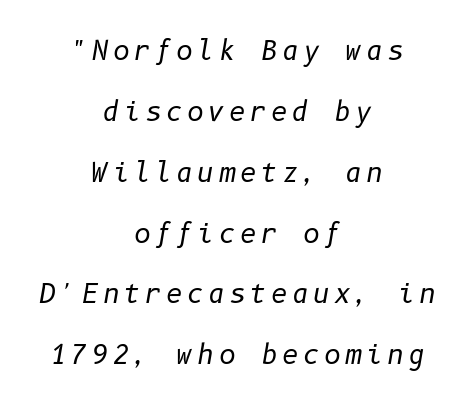
Q: Is the text bold? A: No.
Q: Is the text italic (slanted)? A: Yes, it leans right by about 10 degrees.
Q: Is the text underlined? A: No.
Q: How is the paragraph aligned? A: Centered.
Q: Is the spacing between lines tight, normal or loose? A: Loose.
